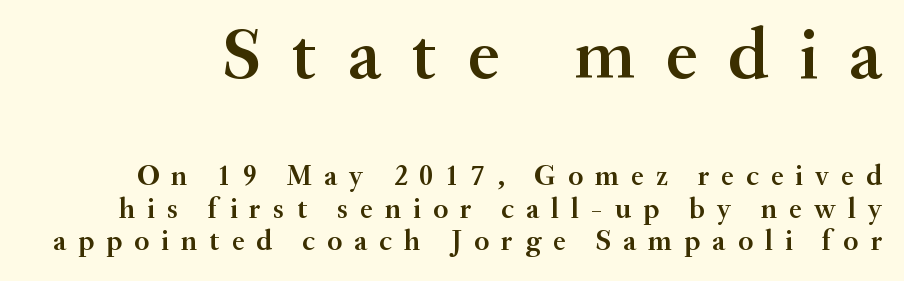
The image shows 73 px semibold serif type, upright; set tight line spacing (1.13x), unusually wide letter spacing (+0.42 em), not underlined; the first (top) block is 2.52x larger; medium stroke contrast and a small x-height.
